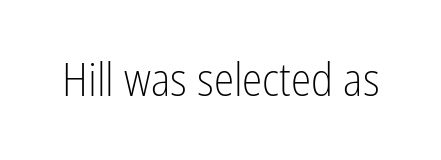
You can tell from the bare stems that sans-serif type was used. Stems here are at most as thick as an everyday book face. Italic: no, the glyphs are upright roman. Honestly, there is no underline to notice here at all.
